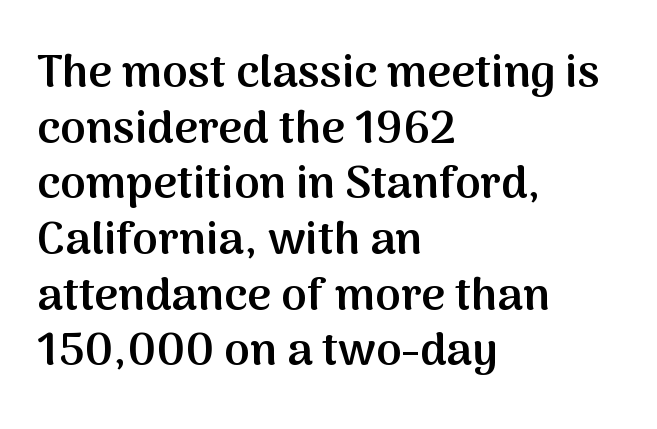
Varying glyph widths throughout — classic text-font behaviour. Type without underlining. Every row of glyphs begins at an identical x-position on the left. You can tell it's not italic because the verticals are truly vertical.
